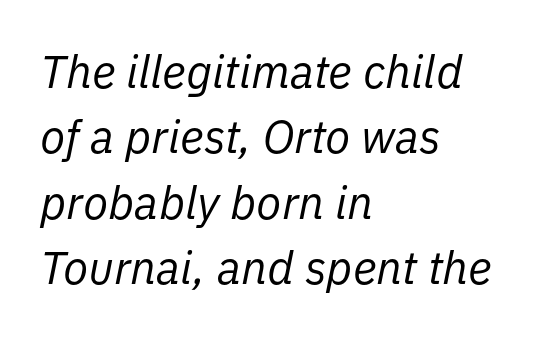
The image shows 46 px regular-weight type, italic (leaning right); set left-aligned, normal line spacing (1.42x), normal letter spacing, not underlined; low stroke contrast and a medium x-height.
